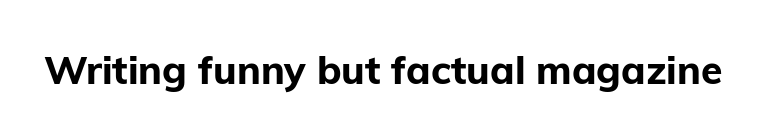
The face used here is rendered with its standard letterfit. Only glyphs here, with clear space below each row. Is this a fixed-width face? No — the glyphs have proportional, varying widths. Ordinary non-slanted type is in use. Thick stems and heavy bowls — unmistakably bold. The type family on display is of the sans-serif kind.
